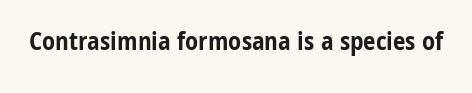
{"italic": "no", "bold": "yes", "underline": "no", "letter_spacing": "normal", "letter_spacing_em": 0.0, "glyph_px": 25}
